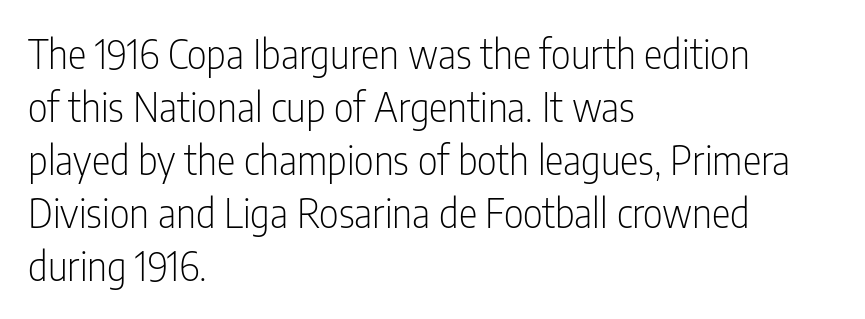
The image shows 39 px light, condensed sans-serif type, upright; set left-aligned, normal line spacing (1.36x), normal letter spacing, not underlined; low stroke contrast and a medium x-height.
